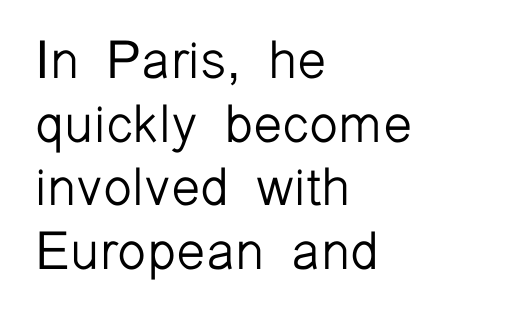
{"serif": "no", "italic": "no", "bold": "no", "weight": "light", "width": "normal", "stroke_contrast": "low", "x_height": "medium", "monospaced": "no", "underline": "no", "align": "left", "line_spacing_ratio": 1.2, "letter_spacing": "normal", "letter_spacing_em": 0.0, "glyph_px": 53}
